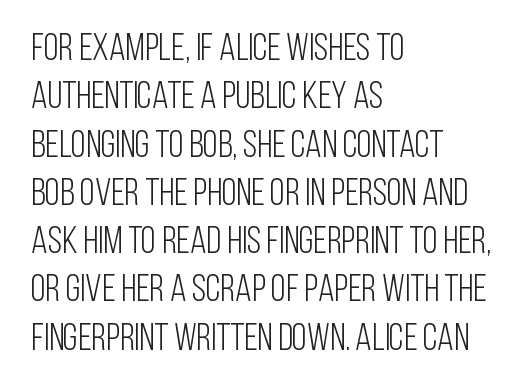
{"serif": "no", "italic": "no", "bold": "no", "weight": "light", "width": "condensed", "stroke_contrast": "low", "x_height": "large", "monospaced": "no", "underline": "no", "align": "left", "line_spacing": "normal", "line_spacing_ratio": 1.27, "letter_spacing": "normal", "letter_spacing_em": 0.0, "glyph_px": 38}
